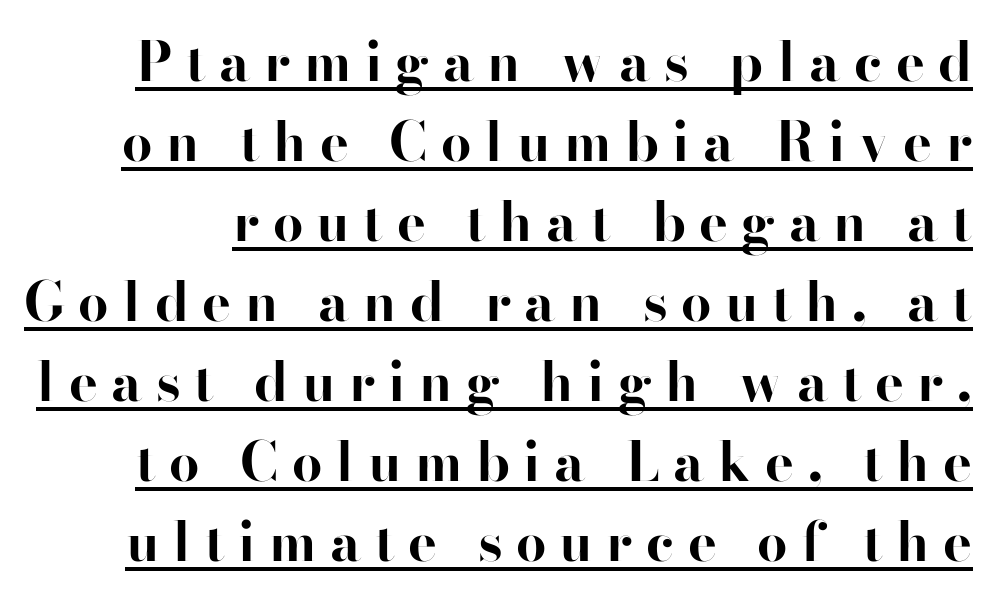
Observe the wide spacing: letters keep a clear distance from each other. Set as a true bold cut, around the 700 mark. The characters display no serif detailing; their extremities are plain. Do the letters lean? They stand straight. The passage shown is underscored from start to finish.
